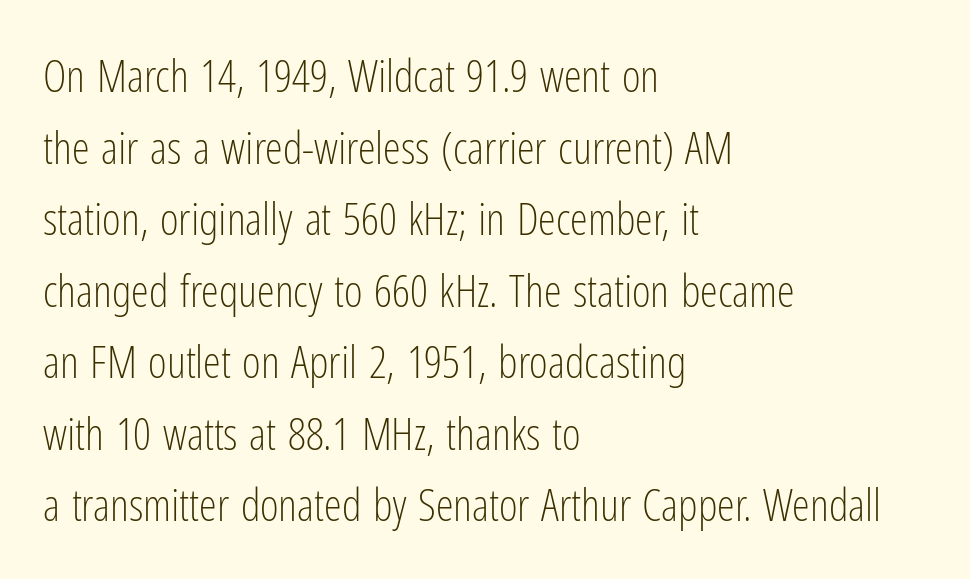
The string is rendered with underlining switched off. In terms of posture, this sample is upright. The font family rendered here belongs to the sans-serif group. The horizontal fit of the characters is conventional and even. Line spacing here is normal. The lines are quadded left.
